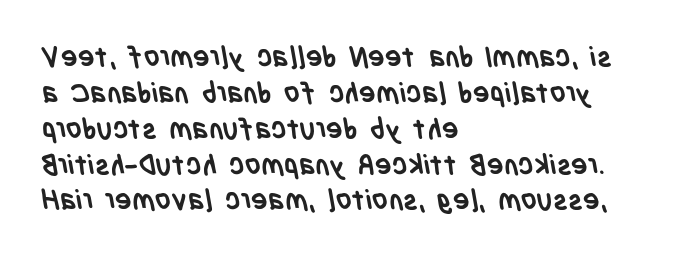
The font family rendered here belongs to the sans-serif group. Emphasis by weight is at full strength: bold. Does the leading feel generous? No, just average. Note the varied advance widths — an 'i' is clearly narrower than an 'm'.
